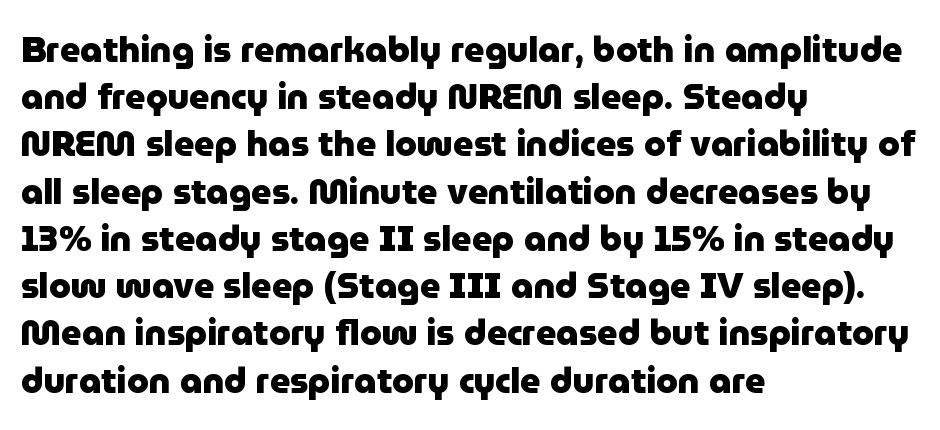
The image shows 35 px heavy sans-serif type, upright; set left-aligned, normal line spacing (1.35x), normal letter spacing, not underlined; low stroke contrast and a medium x-height.
